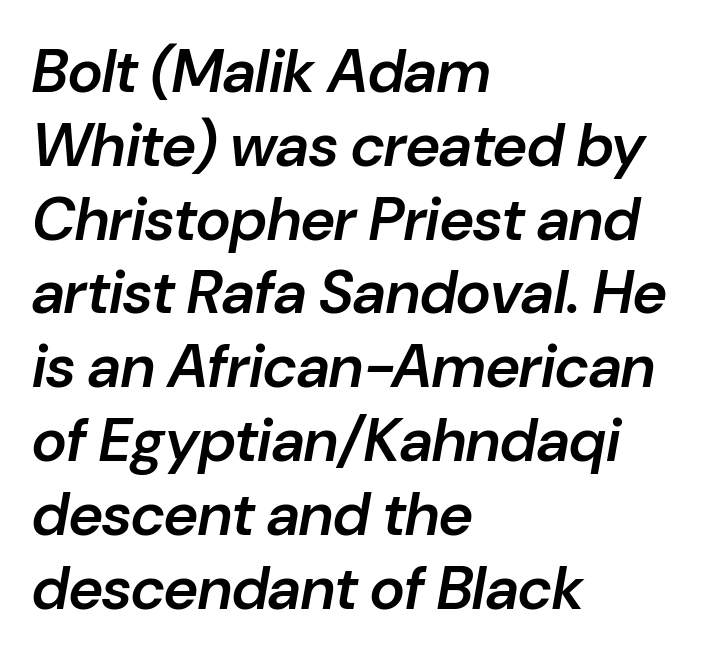
Teacher's note: observe the even left margin — that is flush-left alignment. Students, note that the glyphs here touch the page at normal intervals. Emphasis-style slanted type is in use. Looks like regular typesetting: each glyph gets only the width it needs.
